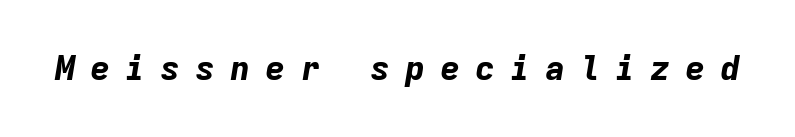
Q: Is the text bold? A: Yes.
Q: Is the text italic (slanted)? A: Yes, it leans right by about 9 degrees.
Q: Is the text underlined? A: No.
Q: Is the spacing between letters normal or unusually wide? A: Unusually wide.
Q: Width (condensed, normal, or wide)? A: Normal.
Q: Stroke contrast? A: Low.
Q: x-height? A: Medium.
Q: Monospaced? A: Yes.
